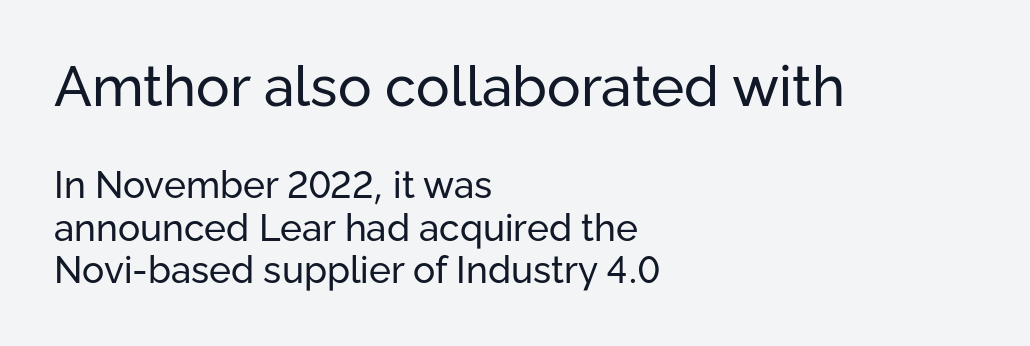
The image shows 56 px regular-weight sans-serif type, upright; set left-aligned, tight line spacing (1.15x), normal letter spacing, not underlined; the first (top) block is 1.51x larger; low stroke contrast and a medium x-height.
